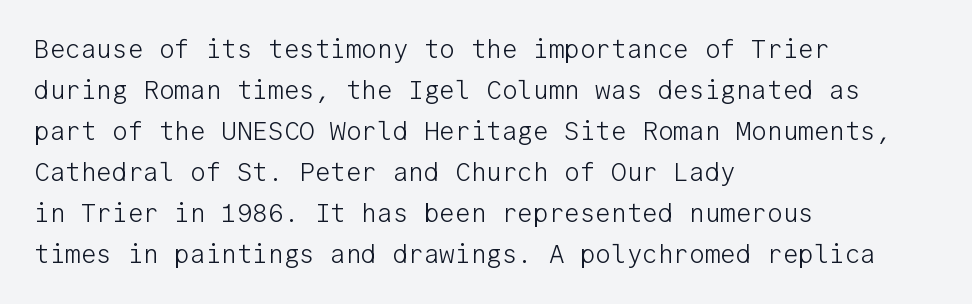
The image shows 26 px text type, upright; set left-aligned, normal line spacing (1.58x), normal letter spacing, not underlined.
